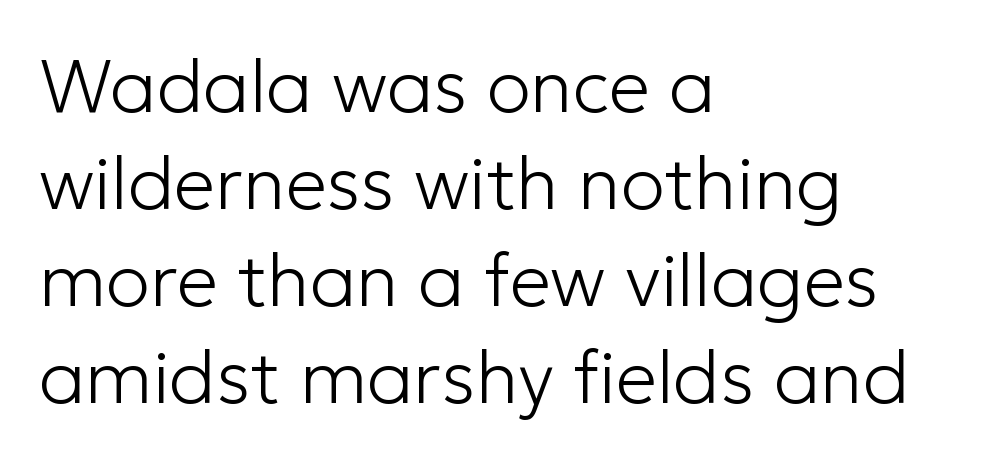
The image shows 74 px light sans-serif type, upright; set left-aligned, normal line spacing (1.31x), normal letter spacing, not underlined; low stroke contrast and a medium x-height.
